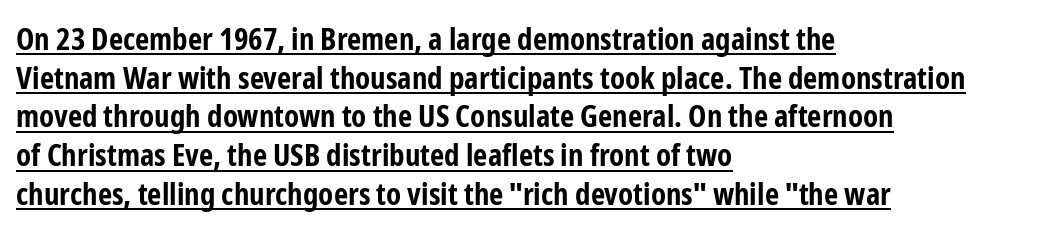
The gaps between neighbouring characters are ordinary and unremarkable. Successive baselines arrive at the customary interval. Posture: straight, roman, zero tilt. Beneath each row of characters lies a ruled line.
